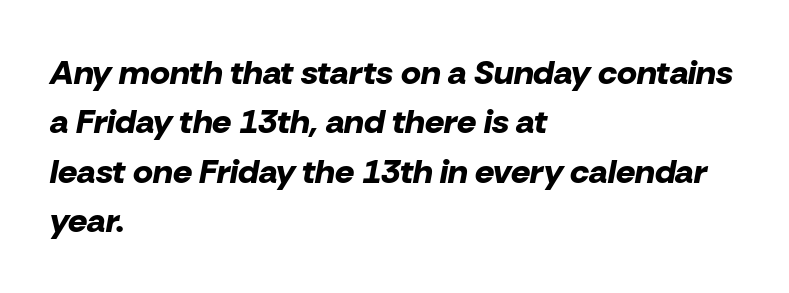
Unmarked baselines from the first word to the last. Compared with ordinary roman type, these characters are visibly tilted. A classic flush-left, rag-right setting is used for this passage. The type is set solid horizontally, with unmodified tracking. This sample keeps an unexceptional amount of space between lines. These lines are rendered in a variable-pitch font.
